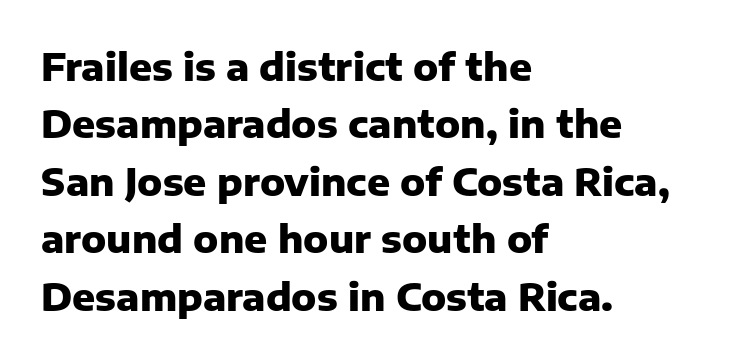
Q: Is the text bold? A: Yes.
Q: Is the text italic (slanted)? A: No, it is upright.
Q: Is the typeface a serif or a sans-serif typeface? A: Sans-serif.
Q: Is the text underlined? A: No.
Q: How is the paragraph aligned? A: Left-aligned.
Q: Is the spacing between letters normal or unusually wide? A: Normal.
Q: Is the spacing between lines tight, normal or loose? A: Normal.
Q: Width (condensed, normal, or wide)? A: Normal.
Q: Stroke contrast? A: Low.
Q: x-height? A: Medium.
Q: Monospaced? A: No.
